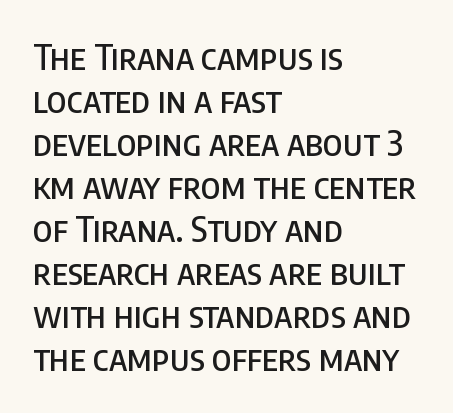
The letters advance in unequal steps, a hallmark of proportional type. Layout note: lines flush left. A sans-serif font was chosen for this passage. Here the glyphs are tracked normally, forming tight word shapes.
